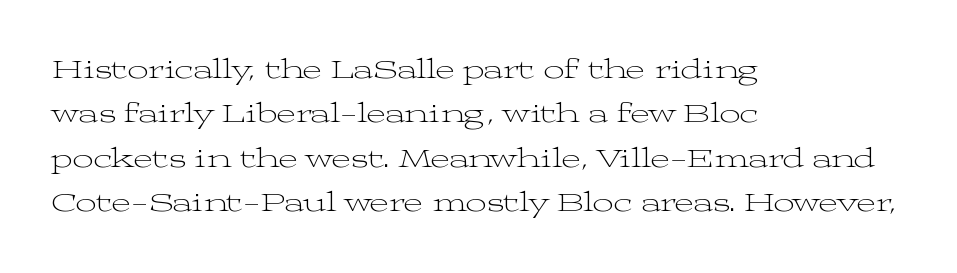
A clean baseline with only descenders dipping below it. This rendering uses left alignment, leaving the right contour irregular. Varying glyph widths throughout — classic text-font behaviour. The face used here is seriffed, in the tradition of book romans.
